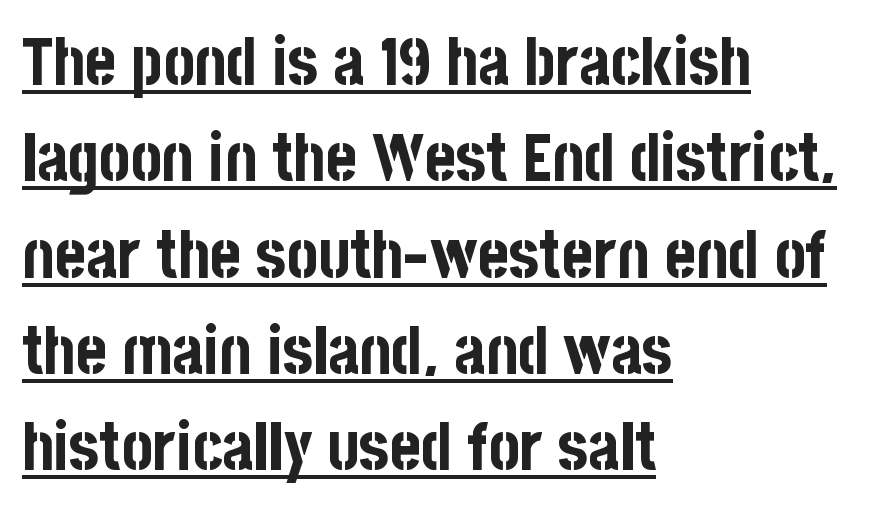
The image shows 66 px bold, condensed sans-serif type, upright; set left-aligned, normal line spacing (1.46x), normal letter spacing, underlined; low stroke contrast and a large x-height.
